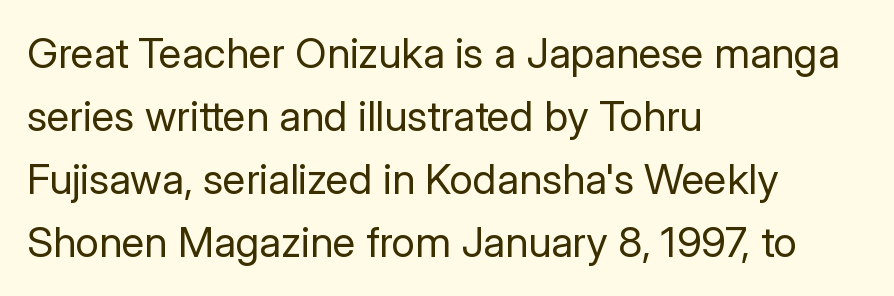
Q: Is the text bold? A: No.
Q: Is the text italic (slanted)? A: No, it is upright.
Q: Is the typeface a serif or a sans-serif typeface? A: Sans-serif.
Q: Is the text underlined? A: No.
Q: How is the paragraph aligned? A: Left-aligned.
Q: Is the spacing between letters normal or unusually wide? A: Normal.
Q: Is the spacing between lines tight, normal or loose? A: Normal.
Q: Width (condensed, normal, or wide)? A: Normal.
Q: Stroke contrast? A: Low.
Q: x-height? A: Medium.
Q: Monospaced? A: No.
